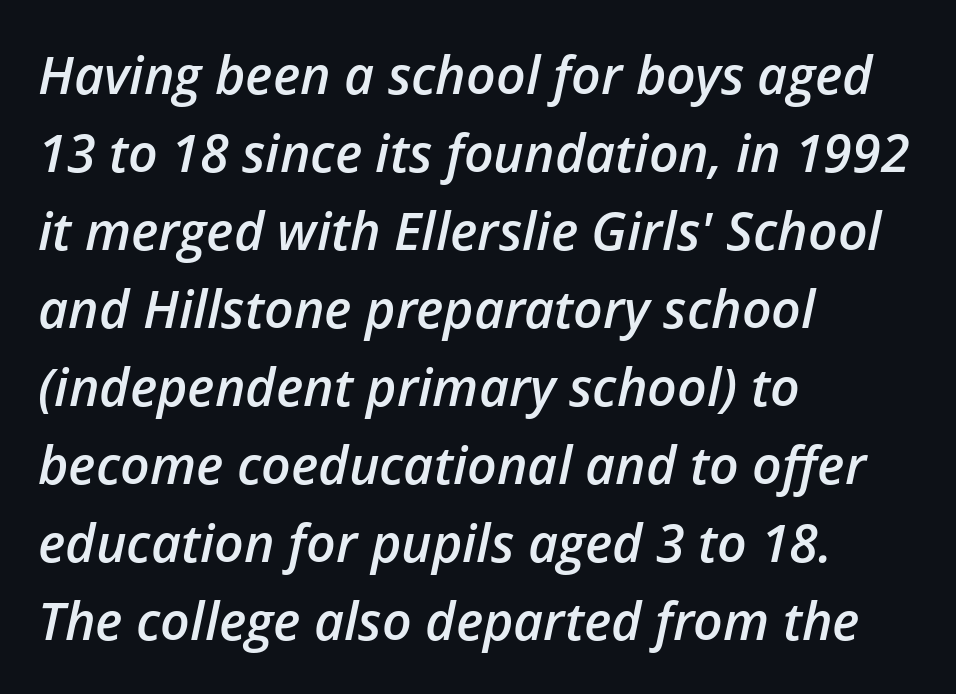
The image shows 52 px semibold type, italic (leaning right); set left-aligned, normal line spacing (1.5x), normal letter spacing, not underlined; low stroke contrast and a medium x-height.
